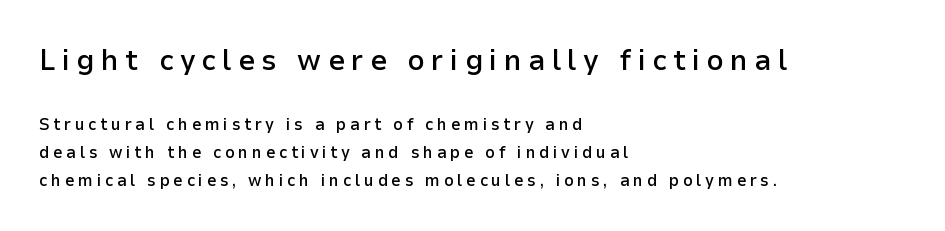
The image shows 30 px semibold sans-serif type, upright; set left-aligned, normal line spacing (1.64x), unusually wide letter spacing (+0.21 em), not underlined; the first (top) block is 1.76x larger; low stroke contrast and a medium x-height.
